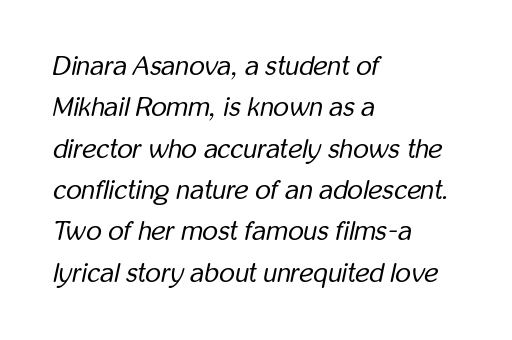
{"italic": "yes", "lean": "right", "slant_degrees": 12, "bold": "no", "underline": "no", "align": "left", "line_spacing": "normal", "line_spacing_ratio": 1.53, "letter_spacing": "normal", "letter_spacing_em": 0.0, "glyph_px": 27}
